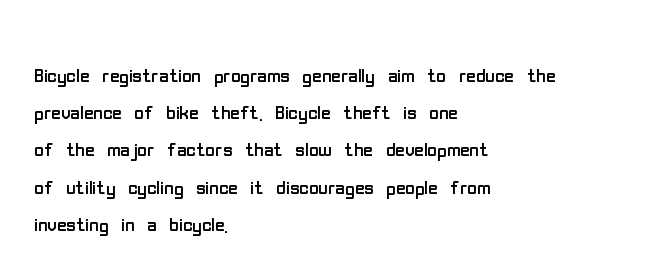
The rendering anchors every line to the left-hand side. A clean baseline with only descenders dipping below it. No chunkiness to these letters — they're not bold. Leading matches the norm, producing a regular column. Ascenders rise straight up at ninety degrees. Nobody touched the tracking dial on this one.
